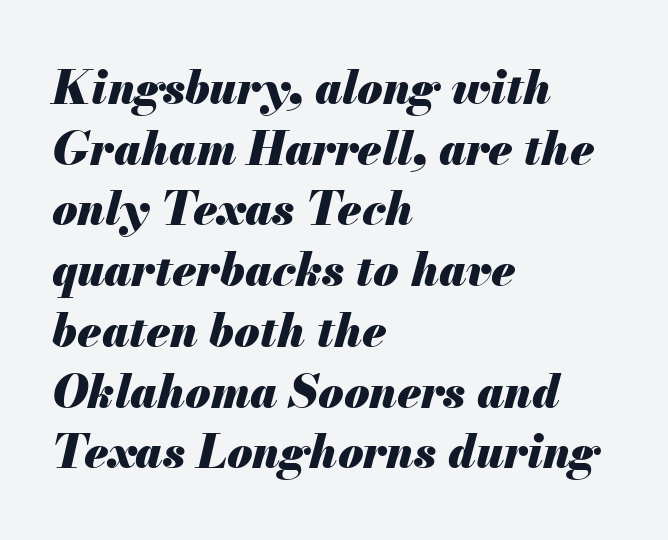
The image shows 46 px heavy type, italic (leaning right); set left-aligned, normal line spacing (1.32x), normal letter spacing, not underlined; medium stroke contrast and a small x-height.
